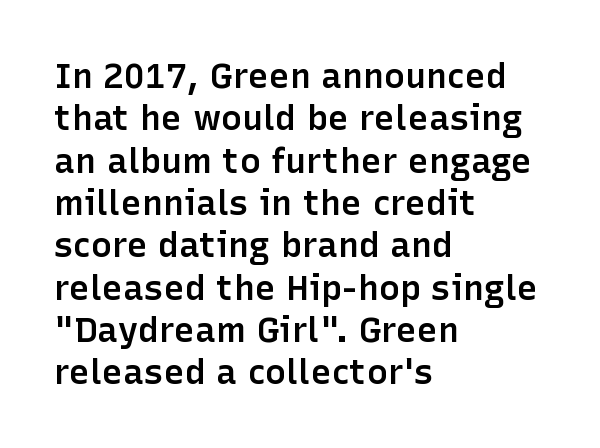
{"serif": "no", "italic": "no", "bold": "semi", "weight": "semibold", "width": "normal", "stroke_contrast": "low", "x_height": "medium", "monospaced": "no", "underline": "no", "align": "left", "line_spacing_ratio": 1.21, "letter_spacing": "normal", "letter_spacing_em": 0.0, "glyph_px": 35}
